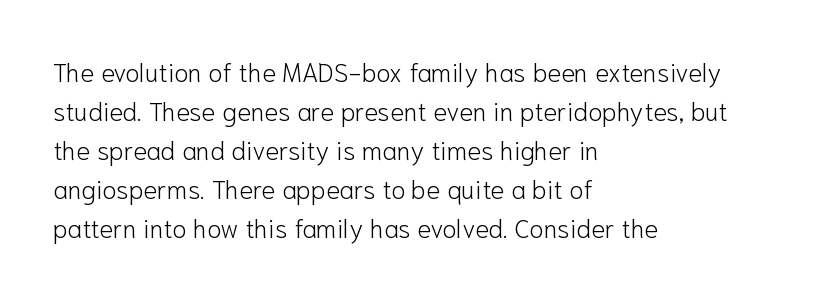
{"italic": "no", "bold": "no", "underline": "no", "align": "left", "line_spacing": "normal", "line_spacing_ratio": 1.5, "letter_spacing": "normal", "letter_spacing_em": 0.0, "glyph_px": 26}
